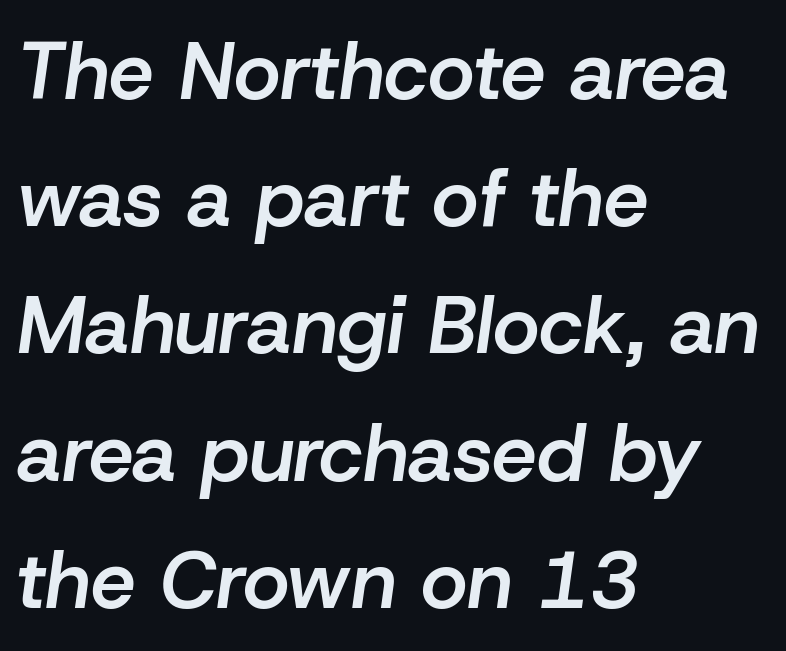
Heft: intermediate — a semibold. Is this a fixed-width face? No — the glyphs have proportional, varying widths. Is the letter spacing exaggerated? No — it looks like the ordinary default. Is the block centered? No — it sits flush against the left margin. One glance says typical: line gaps are just what's usual. Type without underlining.
